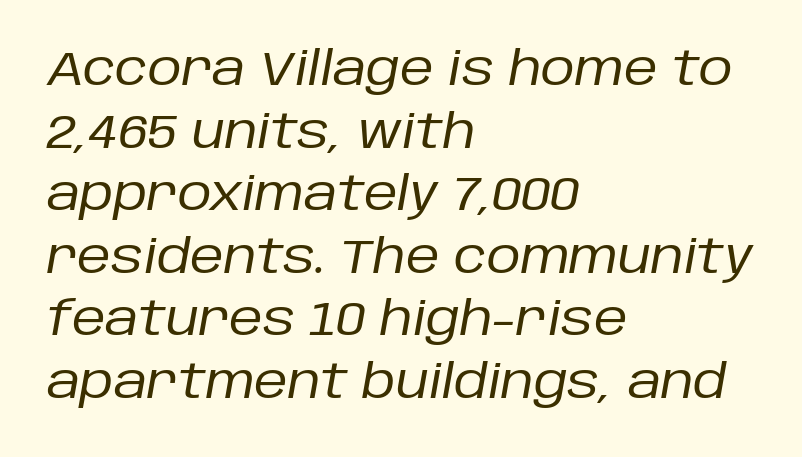
Q: Is the text bold? A: No.
Q: Is the text italic (slanted)? A: Yes, it leans right by about 10 degrees.
Q: Is the text underlined? A: No.
Q: How is the paragraph aligned? A: Left-aligned.
Q: Is the spacing between letters normal or unusually wide? A: Normal.
Q: Is the spacing between lines tight, normal or loose? A: Normal.
Q: Width (condensed, normal, or wide)? A: Normal.
Q: Stroke contrast? A: Low.
Q: x-height? A: Large.
Q: Monospaced? A: No.
